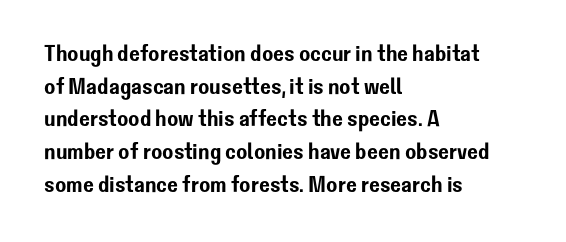
Q: Is the text italic (slanted)? A: No, it is upright.
Q: Is the text underlined? A: No.
Q: How is the paragraph aligned? A: Left-aligned.
Q: Is the spacing between letters normal or unusually wide? A: Normal.
Q: Is the spacing between lines tight, normal or loose? A: Normal.
